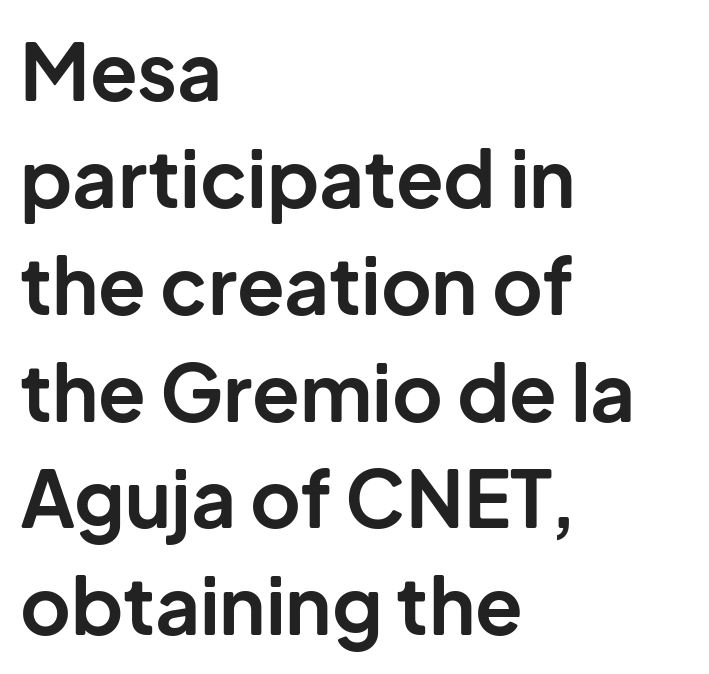
Typeset ragged right — the left edge is the straight one. The rendering shows plain stroke endings on the letterforms — a sans-serif design. Heavy, bold letterforms. Quick note: not italic, upright.
